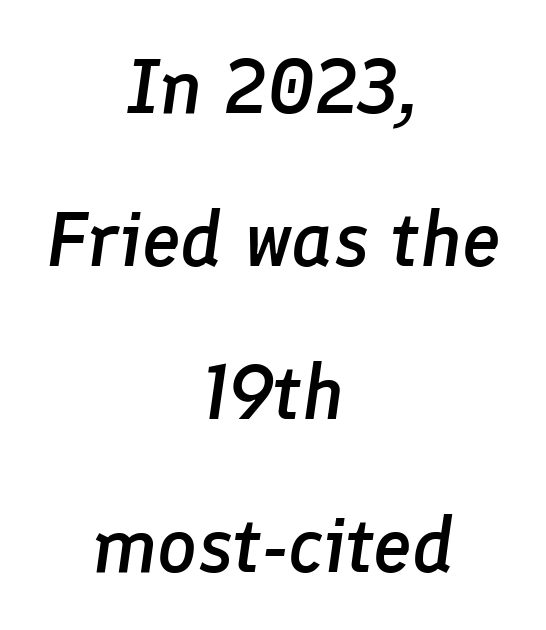
The image shows 78 px semibold type, italic (leaning right); set centered, loose line spacing (1.96x), normal letter spacing, not underlined; low stroke contrast and a medium x-height.
